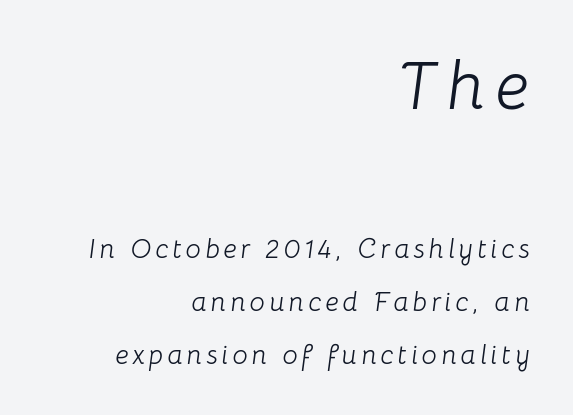
Q: Is the text bold? A: No.
Q: Is the text italic (slanted)? A: Yes, it leans right by about 8 degrees.
Q: Is the text underlined? A: No.
Q: How is the paragraph aligned? A: Right-aligned.
Q: Is the spacing between lines tight, normal or loose? A: Loose.
Q: Which block of text is set in a larger size, the first (top) or the second (bottom)? A: The first (top) one.
Q: Width (condensed, normal, or wide)? A: Normal.
Q: Stroke contrast? A: Low.
Q: x-height? A: Medium.
Q: Monospaced? A: No.
